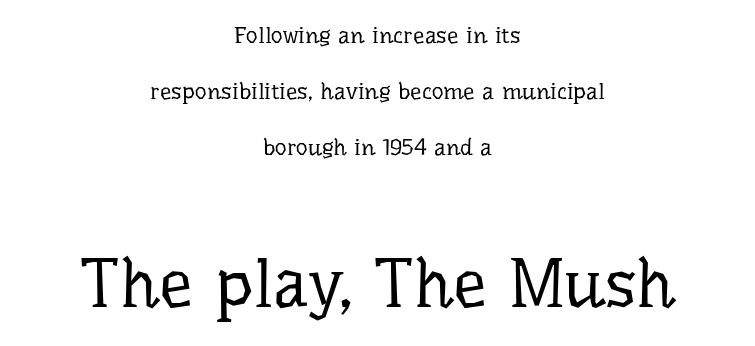
Does the copy run flush right? No — it is centered line by line. Widely set lines give the paragraph a tall, airy silhouette. Do the characters align in a grid? No, the font is proportional. Nobody drew a line under any word here.
